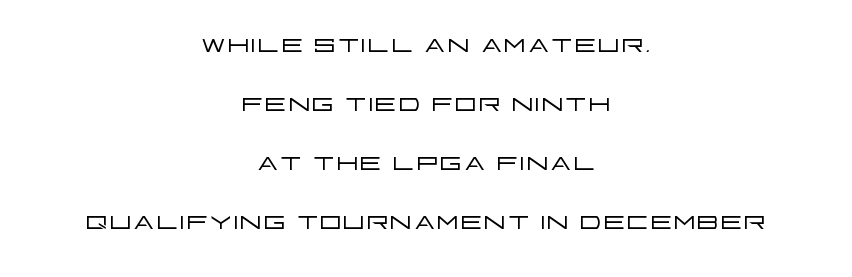
This block has exactly the height ordinary leading produces. Words appear dense and cohesive because spacing is normal. One-word summary of the alignment: center. The typeface has the unassuming heft of standard copy or less. These lines are rendered in a variable-pitch font.
